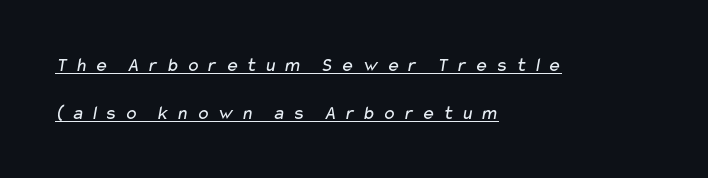
Q: Is the text bold? A: No.
Q: Is the text underlined? A: Yes.
Q: How is the paragraph aligned? A: Left-aligned.
Q: Is the spacing between letters normal or unusually wide? A: Unusually wide.
Q: Is the spacing between lines tight, normal or loose? A: Loose.
